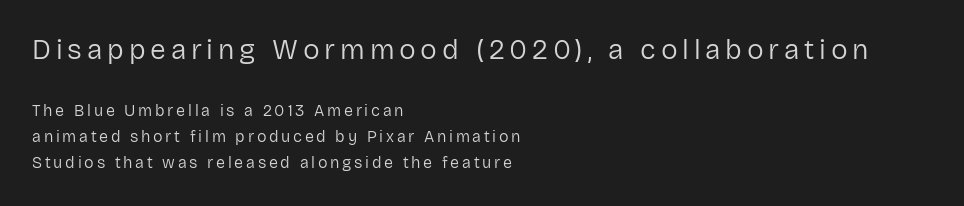
Q: Is the text bold? A: No.
Q: Is the text italic (slanted)? A: No, it is upright.
Q: Is the typeface a serif or a sans-serif typeface? A: Sans-serif.
Q: Is the text underlined? A: No.
Q: How is the paragraph aligned? A: Left-aligned.
Q: Is the spacing between lines tight, normal or loose? A: Normal.
Q: Which block of text is set in a larger size, the first (top) or the second (bottom)? A: The first (top) one.
Q: Width (condensed, normal, or wide)? A: Normal.
Q: Stroke contrast? A: Low.
Q: x-height? A: Medium.
Q: Monospaced? A: No.
